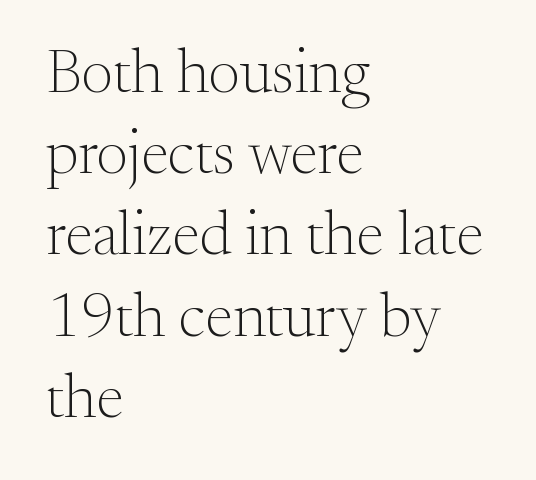
The image shows 62 px light serif type, upright; set left-aligned, normal line spacing (1.31x), normal letter spacing, not underlined; medium stroke contrast and a small x-height.
